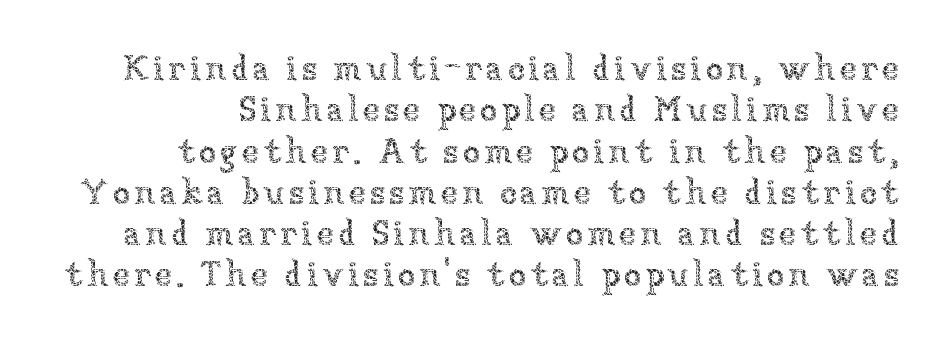
The image shows 35 px thin type, upright; set right-aligned, line spacing 1.18x, not underlined; low stroke contrast and a medium x-height.
